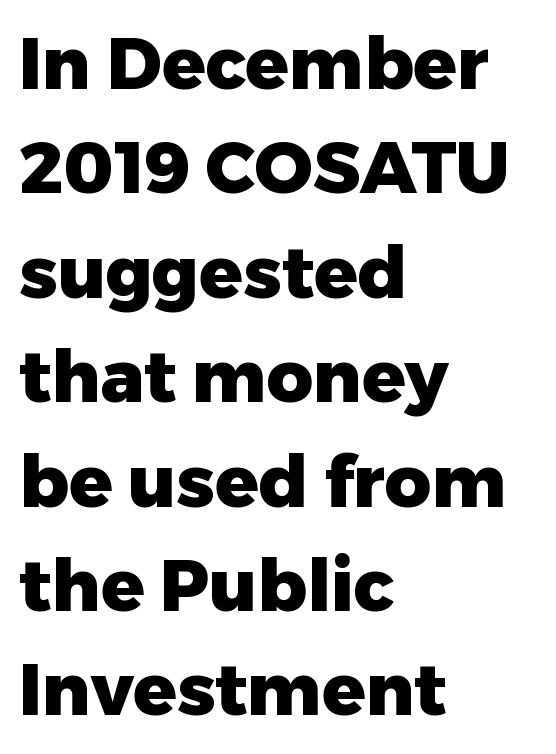
{"serif": "no", "italic": "no", "bold": "yes", "weight": "heavy", "width": "normal", "stroke_contrast": "low", "x_height": "medium", "monospaced": "no", "underline": "no", "align": "left", "line_spacing": "normal", "line_spacing_ratio": 1.45, "letter_spacing": "normal", "letter_spacing_em": 0.0, "glyph_px": 72}
